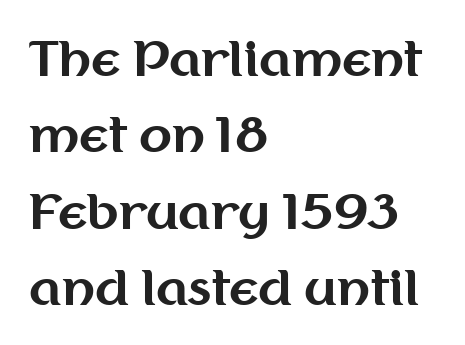
Classification — sans serif. Letters rest on an invisible, unmarked baseline. Typeset ragged right — the left edge is the straight one. This rendering leaves character spacing at its baseline value.
